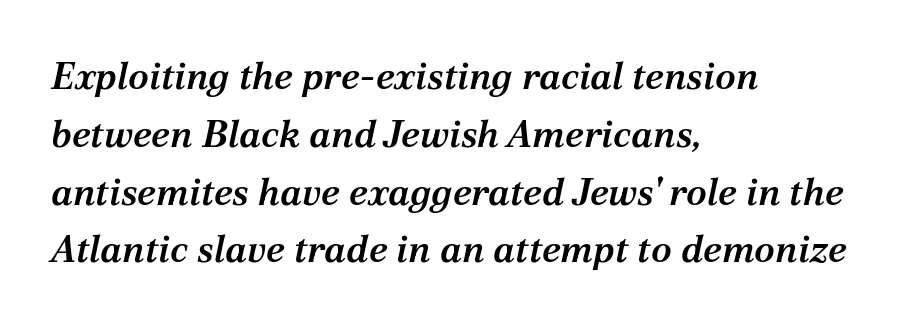
{"serif": "yes", "italic": "yes", "lean": "right", "slant_degrees": 12, "bold": "semi", "weight": "semibold", "width": "normal", "stroke_contrast": "medium", "x_height": "medium", "monospaced": "no", "underline": "no", "align": "left", "line_spacing": "normal", "line_spacing_ratio": 1.52, "letter_spacing": "normal", "letter_spacing_em": 0.0, "glyph_px": 38}
